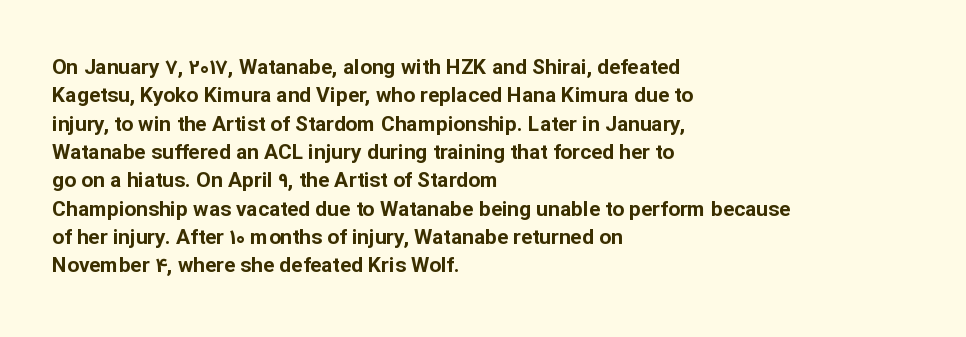
{"italic": "no", "bold": "yes", "underline": "no", "align": "left", "line_spacing": "normal", "line_spacing_ratio": 1.35, "letter_spacing": "normal", "letter_spacing_em": 0.0, "glyph_px": 21}
